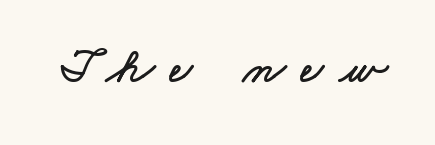
Q: Is the text underlined? A: No.
Q: Is the spacing between letters normal or unusually wide? A: Unusually wide.
Q: Width (condensed, normal, or wide)? A: Wide.
Q: Stroke contrast? A: Low.
Q: x-height? A: Small.
Q: Monospaced? A: No.
